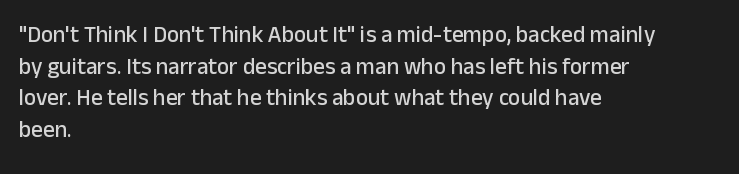
The image shows 23 px text type, upright; set left-aligned, normal line spacing (1.38x), normal letter spacing, not underlined.
